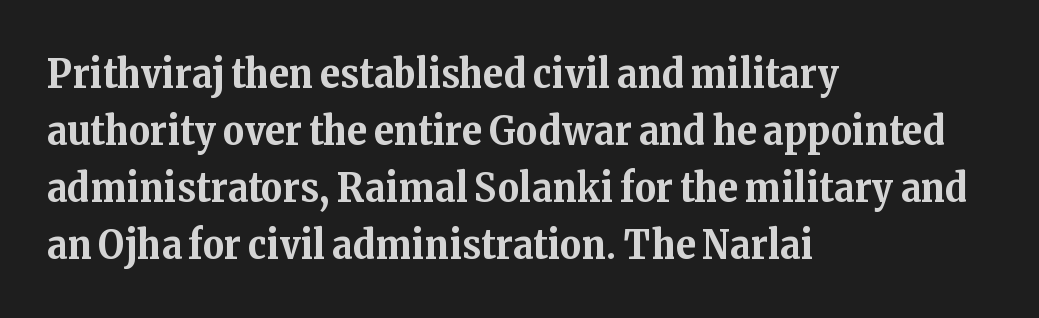
Q: Is the text bold? A: Yes.
Q: Is the text italic (slanted)? A: No, it is upright.
Q: Is the typeface a serif or a sans-serif typeface? A: Serif.
Q: Is the text underlined? A: No.
Q: How is the paragraph aligned? A: Left-aligned.
Q: Is the spacing between letters normal or unusually wide? A: Normal.
Q: Is the spacing between lines tight, normal or loose? A: Normal.
Q: Width (condensed, normal, or wide)? A: Normal.
Q: Stroke contrast? A: Medium.
Q: x-height? A: Medium.
Q: Monospaced? A: No.
